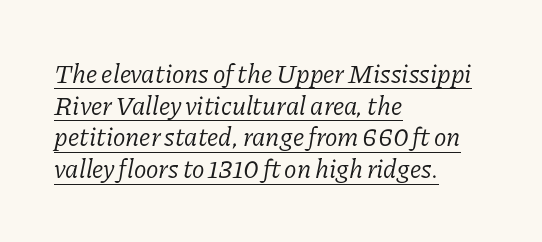
Q: Is the text bold? A: No.
Q: Is the text italic (slanted)? A: Yes, it leans right by about 11 degrees.
Q: Is the text underlined? A: Yes.
Q: How is the paragraph aligned? A: Left-aligned.
Q: Is the spacing between letters normal or unusually wide? A: Normal.
